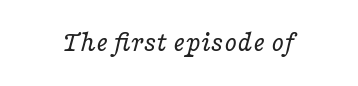
{"serif": "yes", "italic": "yes", "lean": "right", "slant_degrees": 16, "bold": "no", "weight": "regular", "width": "wide", "stroke_contrast": "low", "x_height": "medium", "monospaced": "no", "underline": "no", "letter_spacing": "normal", "letter_spacing_em": 0.0, "glyph_px": 29}
